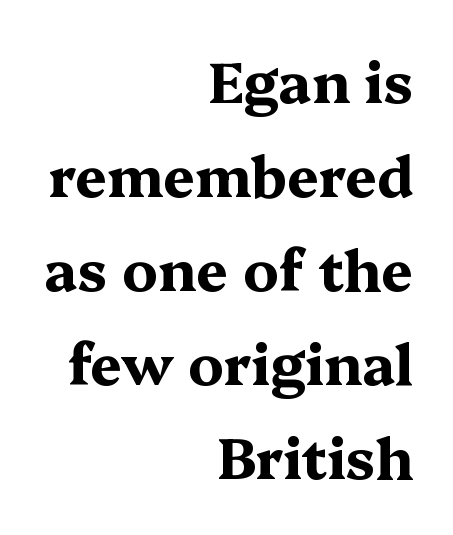
The image shows 56 px bold, wide serif type, upright; set right-aligned, normal line spacing (1.68x), normal letter spacing, not underlined; medium stroke contrast and a medium x-height.
